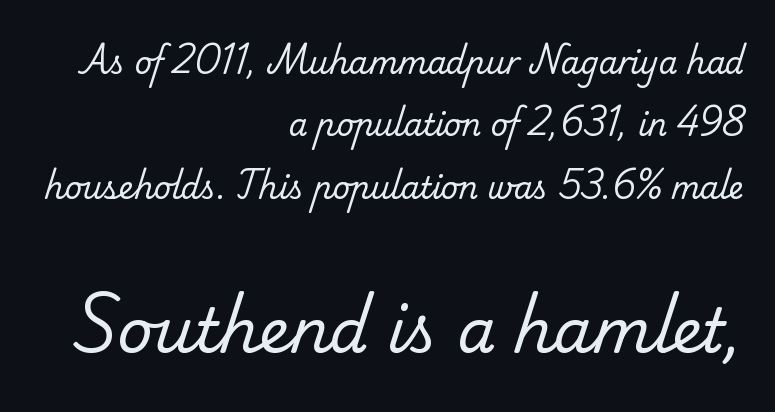
{"serif": "yes", "bold": "no", "weight": "regular", "width": "normal", "stroke_contrast": "low", "x_height": "small", "monospaced": "no", "underline": "no", "align": "right", "line_spacing": "loose", "line_spacing_ratio": 2.08, "letter_spacing": "normal", "letter_spacing_em": 0.0, "larger_block": "second", "size_ratio": 2.03, "glyph_px": 61}
